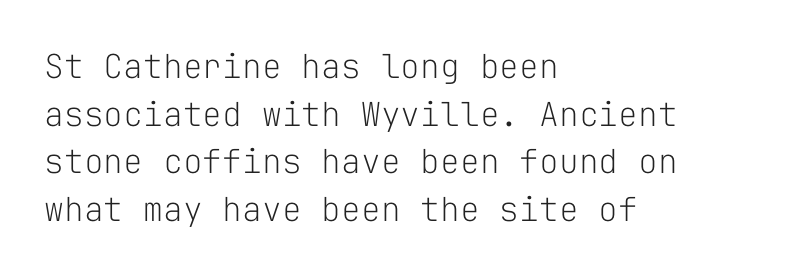
Does extra space separate the letters? No, they use regular spacing. Glance below the letters and you will spot only blank space. Each line starts at the same left margin while the right side varies. When letters stand straight like this, we call the style roman or upright. Spacing verdict: monospaced, one width for all characters. Ink coverage per letter is moderate at most.
